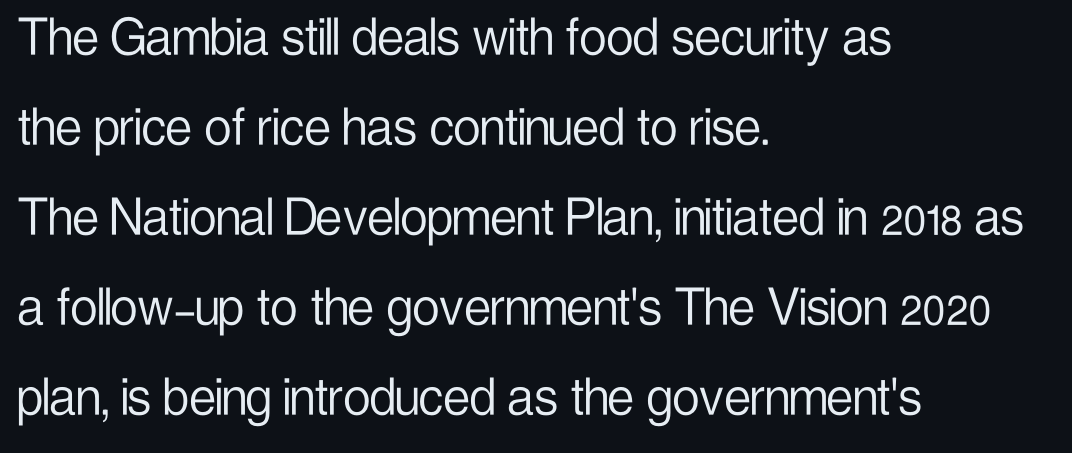
Each new line begins a customary step beneath the previous one. Tall strokes in this sample are plumb rather than angled. A student would call this left alignment; a typographer would say flush left, rag right. Check the space under the baseline: it is left empty. Is this a sans? Yes — the strokes have no serifs. Heft: none added — not bold.
